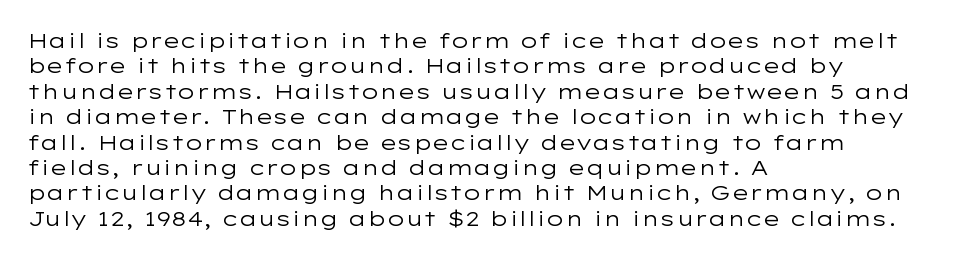
The image shows 21 px text type, upright; set left-aligned, line spacing 1.21x, normal letter spacing, not underlined.
